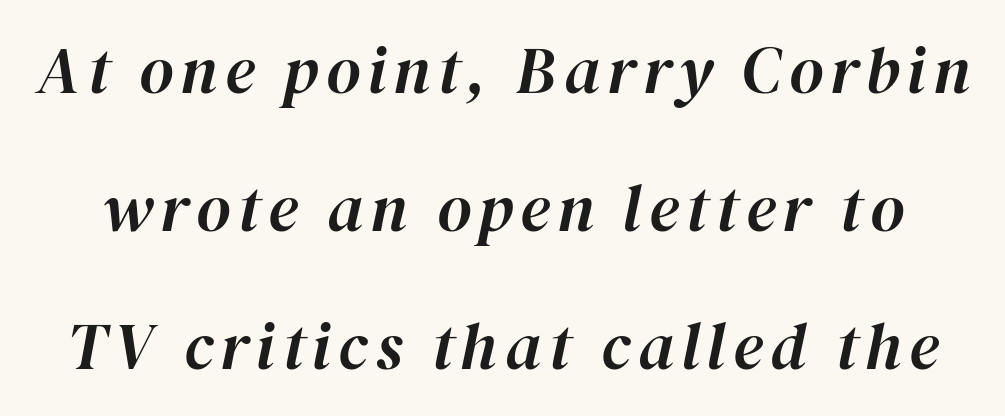
{"italic": "yes", "lean": "right", "slant_degrees": 12, "width": "normal", "stroke_contrast": "high", "x_height": "medium", "monospaced": "no", "underline": "no", "line_spacing": "loose", "line_spacing_ratio": 2.09, "glyph_px": 66}
